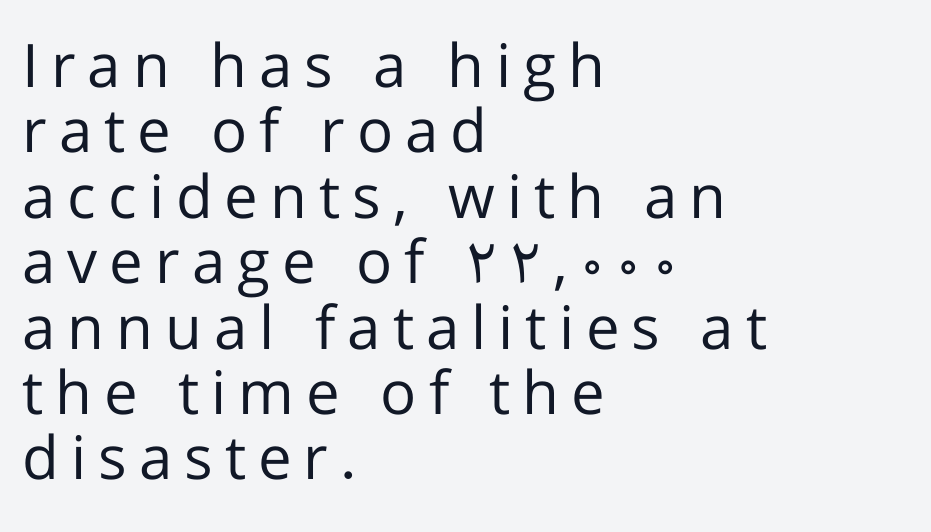
{"serif": "no", "italic": "no", "bold": "no", "weight": "regular", "width": "normal", "stroke_contrast": "low", "x_height": "medium", "monospaced": "no", "underline": "no", "align": "left", "line_spacing": "tight", "line_spacing_ratio": 1.09, "letter_spacing": "wide", "letter_spacing_em": 0.2, "glyph_px": 60}
